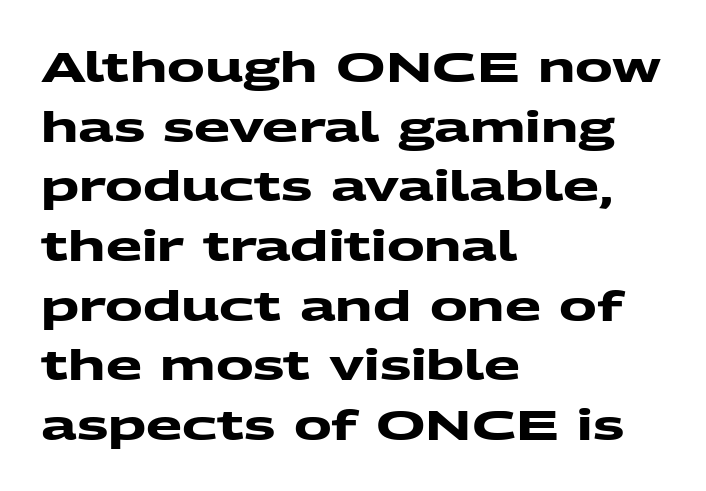
{"serif": "no", "bold": "yes", "weight": "heavy", "width": "wide", "stroke_contrast": "medium", "x_height": "medium", "monospaced": "no", "underline": "no", "align": "left", "line_spacing": "normal", "line_spacing_ratio": 1.42, "letter_spacing": "normal", "letter_spacing_em": 0.0, "glyph_px": 42}
